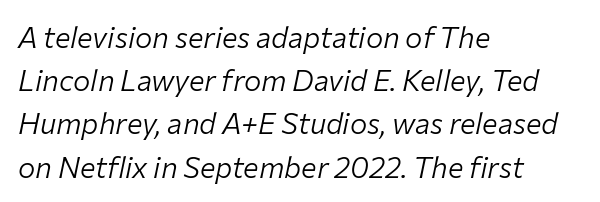
The image shows 29 px light type, italic (leaning right); set left-aligned, normal line spacing (1.49x), normal letter spacing, not underlined; low stroke contrast and a medium x-height.
